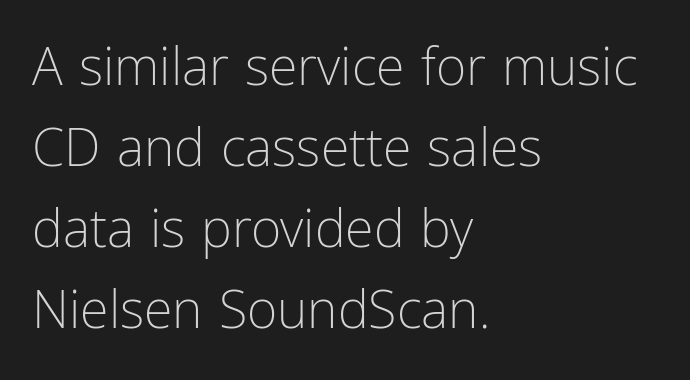
The image shows 52 px light, condensed sans-serif type, upright; set left-aligned, normal line spacing (1.56x), normal letter spacing, not underlined; low stroke contrast and a medium x-height.
